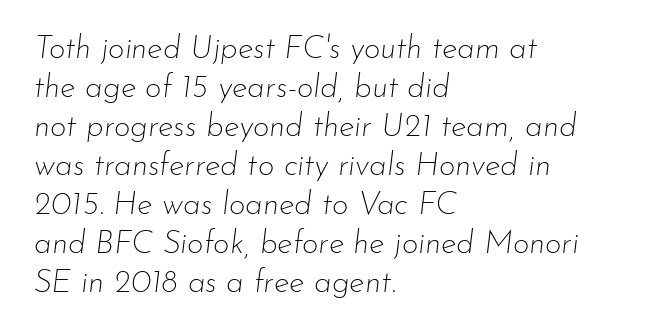
Q: Is the text bold? A: No.
Q: Is the text italic (slanted)? A: Yes, it leans right by about 7 degrees.
Q: Is the text underlined? A: No.
Q: How is the paragraph aligned? A: Left-aligned.
Q: Is the spacing between letters normal or unusually wide? A: Normal.
Q: Width (condensed, normal, or wide)? A: Normal.
Q: Stroke contrast? A: Low.
Q: x-height? A: Small.
Q: Monospaced? A: No.
